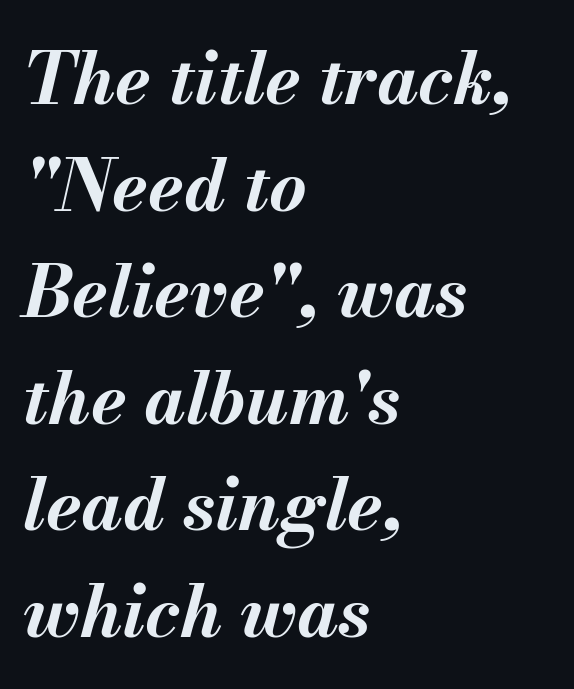
Regarding leading, the lines here are spaced in the standard way. The zone under the glyphs is completely vacant. A classic flush-left, rag-right setting is used for this passage. The rendering uses a bold face; every stroke is thick and dark. Default kerning and tracking; the words read as compact shapes.
